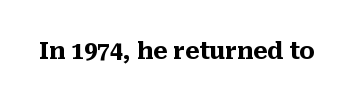
Q: Is the text bold? A: Yes.
Q: Is the text italic (slanted)? A: No, it is upright.
Q: Is the text underlined? A: No.
Q: Is the spacing between letters normal or unusually wide? A: Normal.
